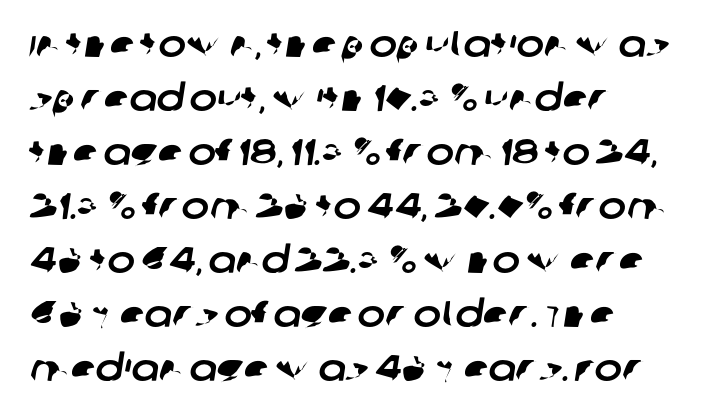
The image shows 37 px sans-serif type; set left-aligned, normal line spacing (1.46x), normal letter spacing, not underlined; low stroke contrast and a large x-height.
